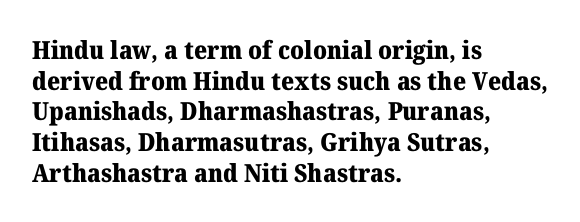
In CSS terms this would be text-align: left. Anything drawn beneath the words? Only blank space. Posture: upright roman. As a designer I'd log this as weight 700, bold.
